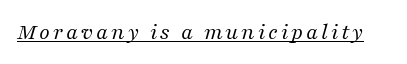
Q: Is the text bold? A: No.
Q: Is the text italic (slanted)? A: Yes, it leans right by about 16 degrees.
Q: Is the text underlined? A: Yes.
